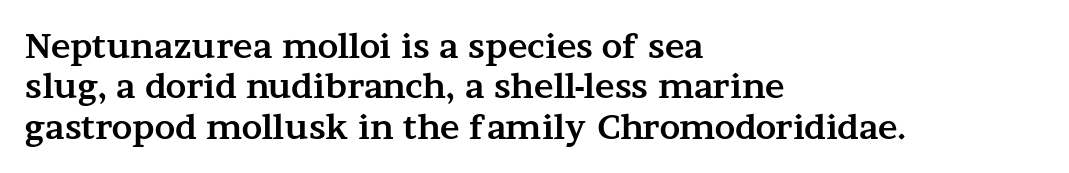
Q: Is the text bold? A: Yes.
Q: Is the text italic (slanted)? A: No, it is upright.
Q: Is the typeface a serif or a sans-serif typeface? A: Serif.
Q: Is the text underlined? A: No.
Q: How is the paragraph aligned? A: Left-aligned.
Q: Is the spacing between letters normal or unusually wide? A: Normal.
Q: Width (condensed, normal, or wide)? A: Wide.
Q: Stroke contrast? A: Medium.
Q: x-height? A: Medium.
Q: Monospaced? A: No.
